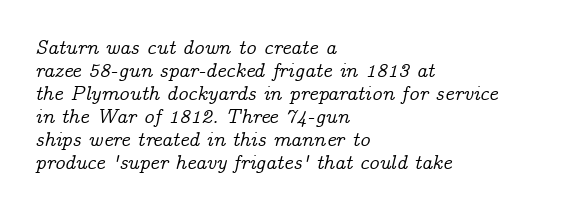
Q: Is the text italic (slanted)? A: Yes, it leans right by about 14 degrees.
Q: Is the text underlined? A: No.
Q: How is the paragraph aligned? A: Left-aligned.
Q: Is the spacing between letters normal or unusually wide? A: Normal.
Q: Is the spacing between lines tight, normal or loose? A: Tight.
